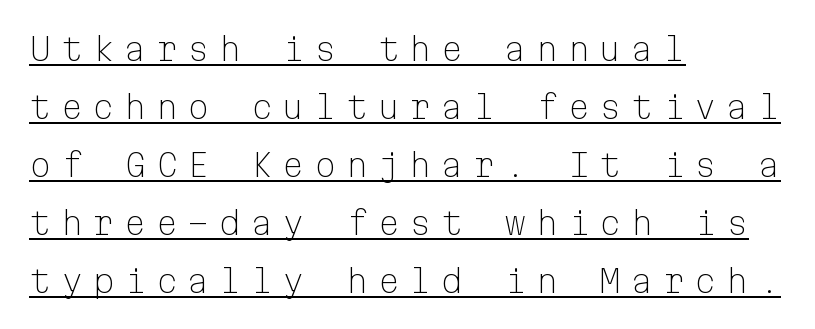
The letters march in equal steps, a hallmark of fixed-pitch type. Italic: no, the glyphs are upright roman. These lines have a slow, spaced-out rhythm from letter to letter. The specimen includes a rule beneath the text block's lines. Stems and bowls with no extra thickness — not bold. Each line starts at the same left margin while the right side varies.
